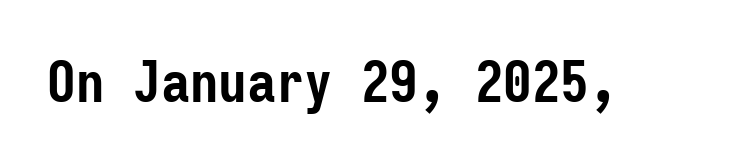
Q: Is the text bold? A: Yes.
Q: Is the text italic (slanted)? A: No, it is upright.
Q: Is the typeface a serif or a sans-serif typeface? A: Sans-serif.
Q: Is the text underlined? A: No.
Q: Is the spacing between letters normal or unusually wide? A: Normal.
Q: Width (condensed, normal, or wide)? A: Condensed.
Q: Stroke contrast? A: Low.
Q: x-height? A: Medium.
Q: Monospaced? A: Yes.
